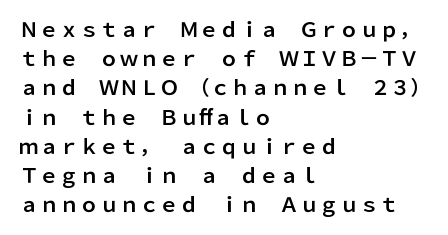
The image shows 20 px text type, upright; set left-aligned, normal line spacing (1.46x), normal letter spacing, not underlined.
